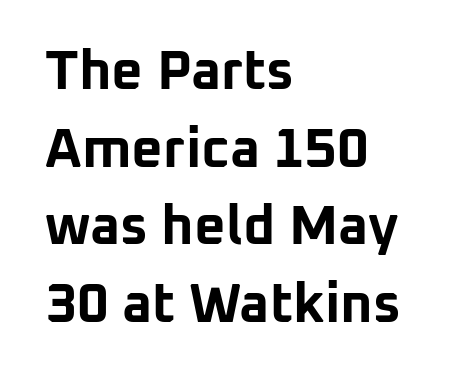
Q: Is the text bold? A: Yes.
Q: Is the text italic (slanted)? A: No, it is upright.
Q: Is the typeface a serif or a sans-serif typeface? A: Sans-serif.
Q: Is the text underlined? A: No.
Q: How is the paragraph aligned? A: Left-aligned.
Q: Is the spacing between letters normal or unusually wide? A: Normal.
Q: Is the spacing between lines tight, normal or loose? A: Normal.
Q: Width (condensed, normal, or wide)? A: Normal.
Q: Stroke contrast? A: Low.
Q: x-height? A: Medium.
Q: Monospaced? A: No.
